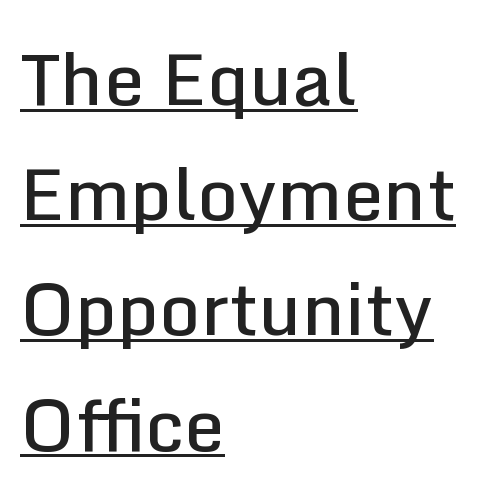
{"serif": "no", "italic": "no", "bold": "semi", "weight": "semibold", "width": "normal", "stroke_contrast": "low", "x_height": "medium", "monospaced": "no", "underline": "yes", "align": "left", "line_spacing": "normal", "line_spacing_ratio": 1.6, "letter_spacing": "normal", "letter_spacing_em": 0.0, "glyph_px": 72}
